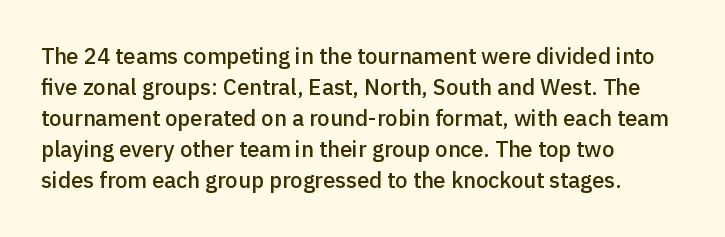
The image shows 22 px text type, upright; set left-aligned, normal line spacing (1.41x), normal letter spacing, not underlined.
